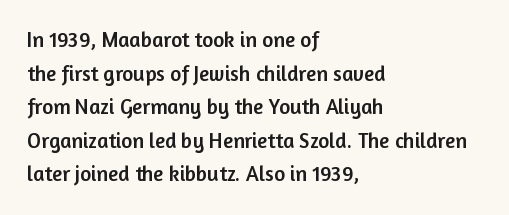
Q: Is the text italic (slanted)? A: No, it is upright.
Q: Is the text underlined? A: No.
Q: How is the paragraph aligned? A: Left-aligned.
Q: Is the spacing between letters normal or unusually wide? A: Normal.
Q: Is the spacing between lines tight, normal or loose? A: Normal.
